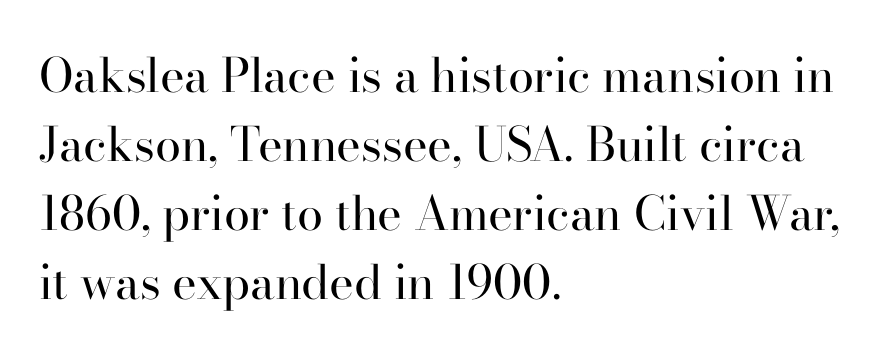
{"serif": "yes", "italic": "no", "bold": "no", "weight": "regular", "width": "normal", "stroke_contrast": "high", "x_height": "small", "monospaced": "no", "underline": "no", "align": "left", "line_spacing": "normal", "line_spacing_ratio": 1.47, "letter_spacing": "normal", "letter_spacing_em": 0.0, "glyph_px": 47}
